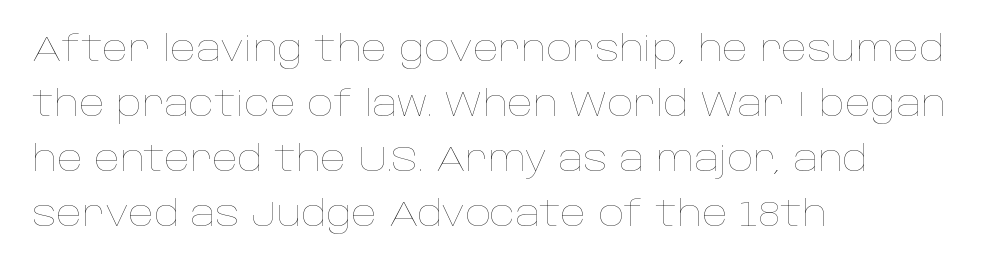
Horizontally, the lines are justified to the leading edge only. This sample has the flowing, uneven cadence of proportional lettering. This rendering leaves character spacing at its baseline value. Ordinary non-slanted type is in use. Baseline-to-baseline distance is the conventional proportion of letter height. Rule under the text: the space is simply empty.
